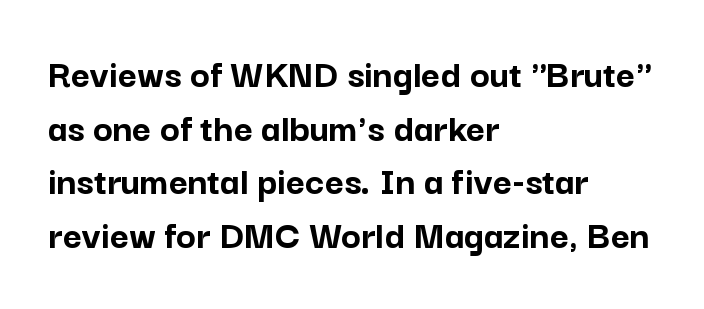
The line-height multiplier appears to be the usual default. Observe the absence of serifs on each vertical stroke in this sample. The lettering stays uniformly vertical, giving the passage a roman look. Letter spacing: default.
